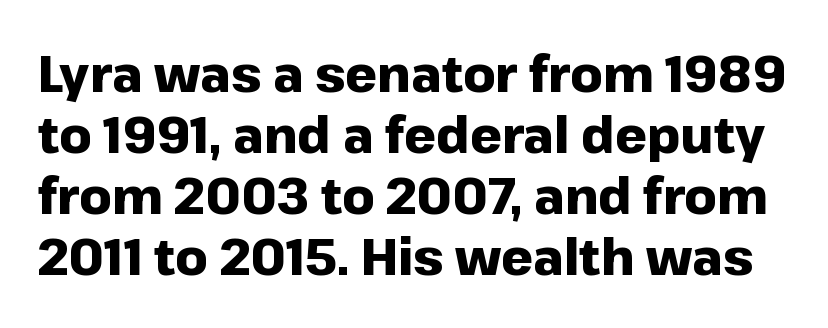
The type sits square on the baseline with zero lean. You could call the tracking neutral — neither tight nor loose. The passage shown is emphatically bold. Anything drawn beneath the words? Only blank space. These lines are composed in type without serifs. These lines are rendered in a variable-pitch font.
